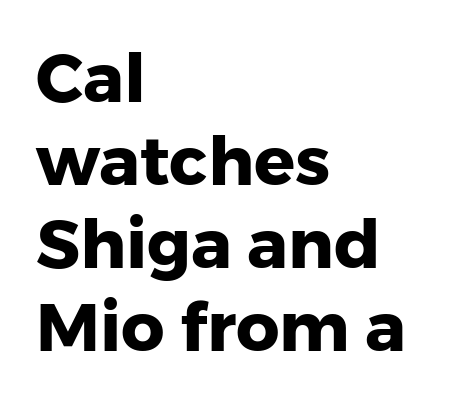
The image shows 68 px heavy sans-serif type, upright; set left-aligned, line spacing 1.22x, normal letter spacing, not underlined; low stroke contrast and a medium x-height.
